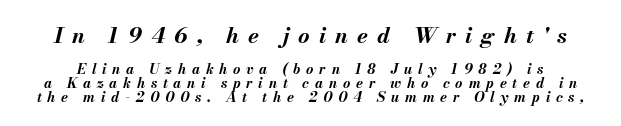
{"italic": "yes", "lean": "right", "slant_degrees": 13, "bold": "yes", "underline": "no", "line_spacing": "tight", "line_spacing_ratio": 1.0, "letter_spacing": "wide", "letter_spacing_em": 0.41, "larger_block": "first", "size_ratio": 1.57, "glyph_px": 22}
